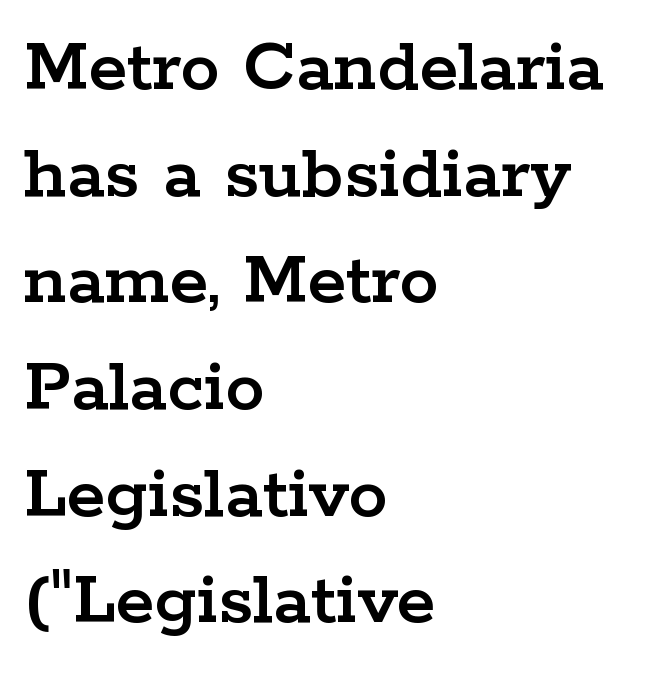
{"serif": "yes", "italic": "no", "width": "wide", "stroke_contrast": "low", "x_height": "medium", "monospaced": "no", "underline": "no", "align": "left", "line_spacing": "normal", "line_spacing_ratio": 1.35, "letter_spacing": "normal", "letter_spacing_em": 0.0, "glyph_px": 79}
